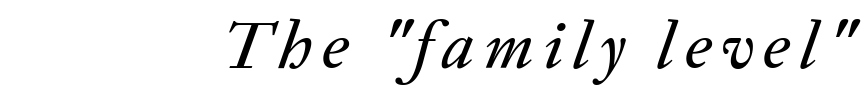
The rendering uses natural spacing where letterforms have individual widths. Descender tails drop into unmarked territory. The letters are slanted; this is an italic face.
